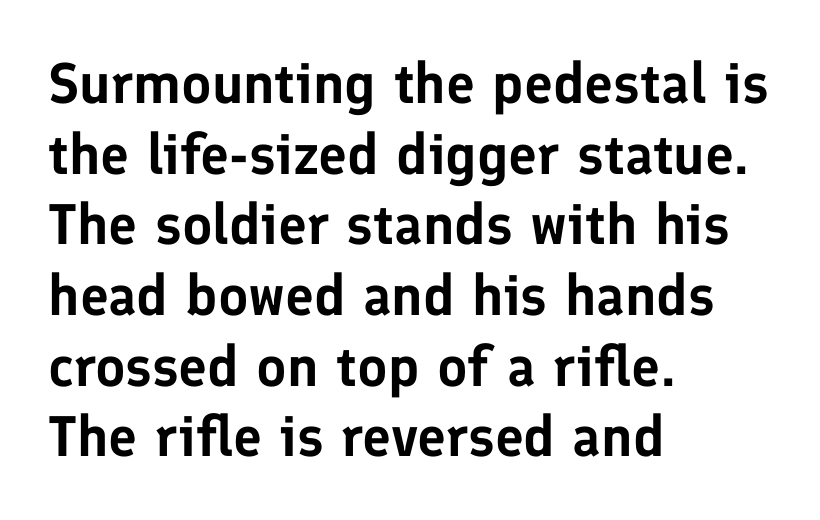
Teacher's note: observe the even left margin — that is flush-left alignment. Words appear dense and cohesive because spacing is normal. A clean baseline with only descenders dipping below it. Proportional: the letters do not fall into vertical columns.
